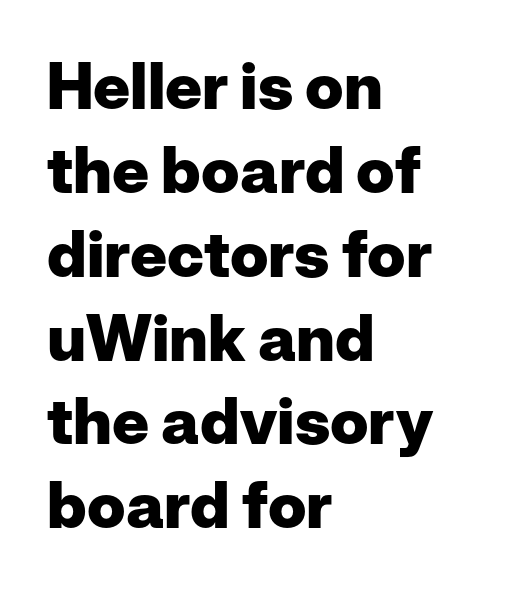
{"serif": "no", "italic": "no", "bold": "yes", "weight": "heavy", "width": "normal", "stroke_contrast": "low", "x_height": "medium", "monospaced": "no", "underline": "no", "align": "left", "line_spacing": "normal", "line_spacing_ratio": 1.31, "letter_spacing": "normal", "letter_spacing_em": 0.0, "glyph_px": 64}
